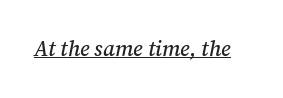
The lettering is marked with a stroke running underneath it. The lettering tilts uniformly, giving the passage an italic look. Nobody touched the tracking dial on this one.
